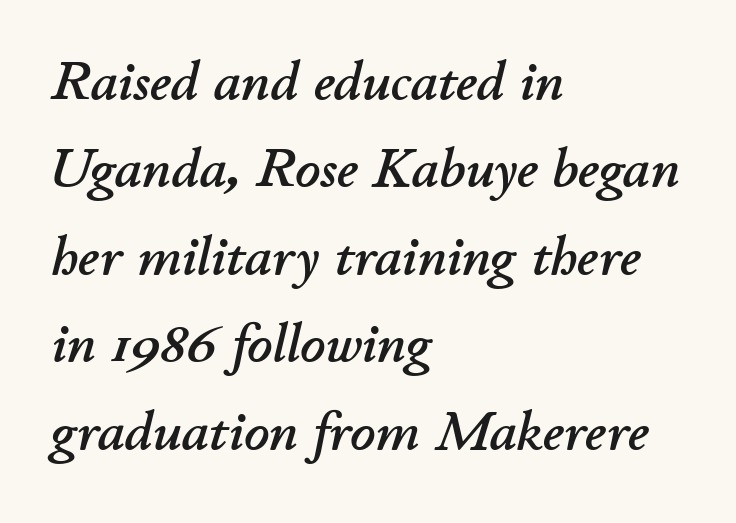
{"italic": "yes", "lean": "right", "slant_degrees": 11, "width": "normal", "stroke_contrast": "low", "x_height": "small", "monospaced": "no", "underline": "no", "align": "left", "line_spacing": "normal", "line_spacing_ratio": 1.59, "letter_spacing": "normal", "letter_spacing_em": 0.0, "glyph_px": 55}
